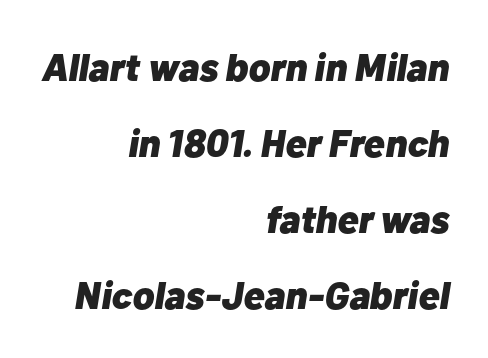
{"italic": "yes", "lean": "right", "slant_degrees": 10, "bold": "yes", "weight": "heavy", "width": "normal", "stroke_contrast": "low", "x_height": "medium", "monospaced": "no", "underline": "no", "align": "right", "line_spacing": "loose", "line_spacing_ratio": 1.95, "letter_spacing": "normal", "letter_spacing_em": 0.0, "glyph_px": 39}
